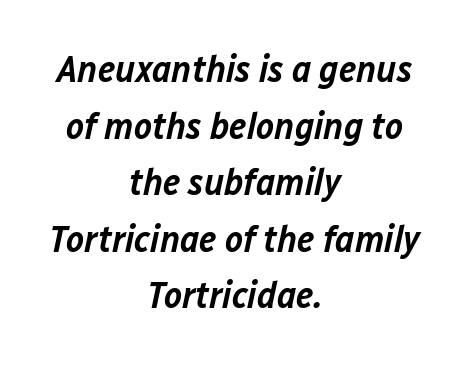
The image shows 38 px semibold type, italic (leaning right); set centered, normal line spacing (1.49x), normal letter spacing, not underlined; low stroke contrast and a medium x-height.
